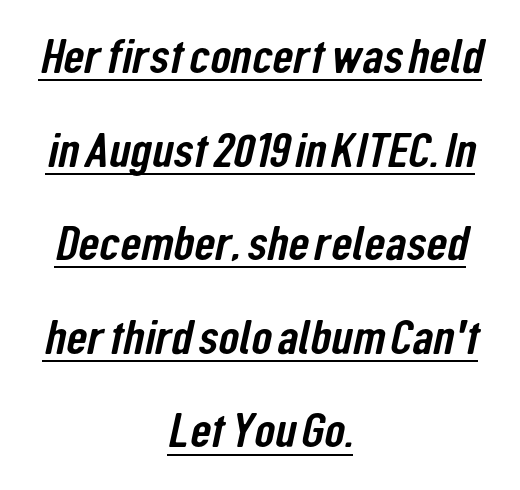
{"serif": "no", "width": "condensed", "stroke_contrast": "low", "x_height": "medium", "monospaced": "no", "underline": "yes", "align": "center", "line_spacing": "loose", "line_spacing_ratio": 1.95, "letter_spacing": "normal", "letter_spacing_em": 0.0, "glyph_px": 48}
